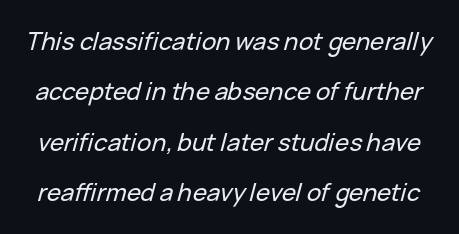
{"italic": "yes", "lean": "right", "slant_degrees": 15, "underline": "no", "line_spacing": "loose", "line_spacing_ratio": 2.1, "letter_spacing": "normal", "letter_spacing_em": 0.0, "glyph_px": 24}
